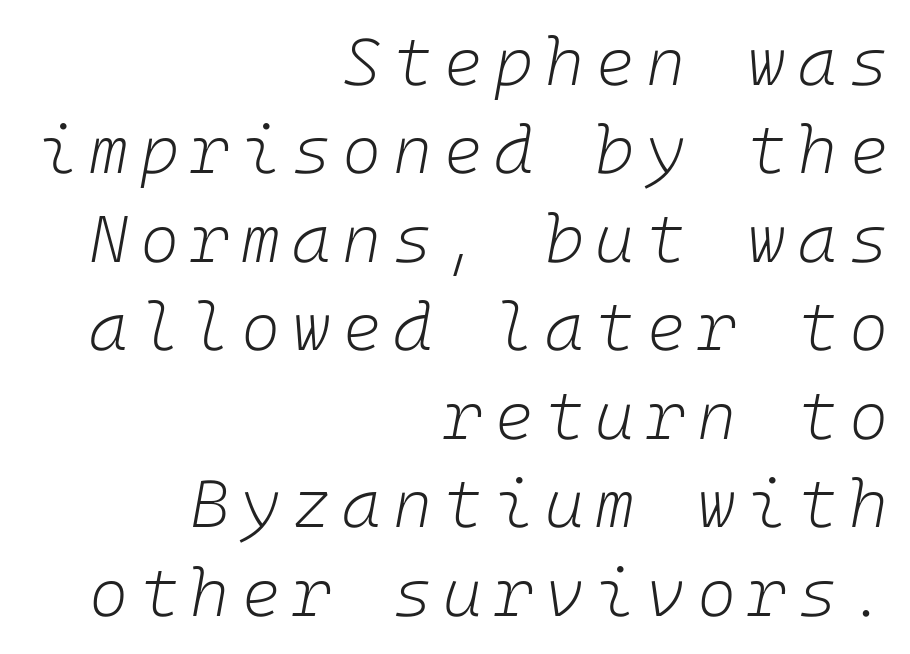
When letters slant like this, we call the style italic. Reading down the block, your eye finds every line finishing at a fixed right position. The passage shown is not bold in any degree. Baseline-to-baseline distance is the conventional proportion of letter height. Only glyphs here, with clear space below each row.
